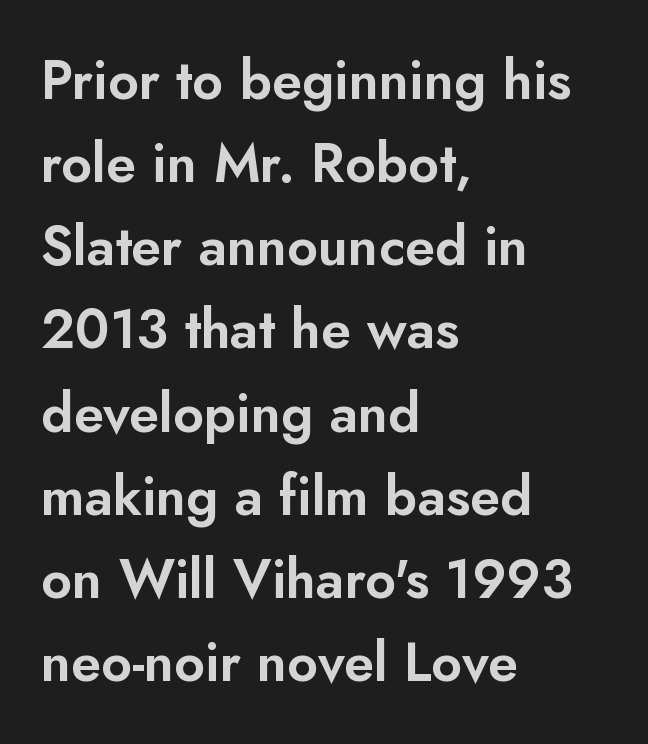
Posture: straight, roman, zero tilt. The gaps between neighbouring characters are ordinary and unremarkable. If you measured baseline to baseline, you'd find a middling distance. Looks like regular typesetting: each glyph gets only the width it needs.
